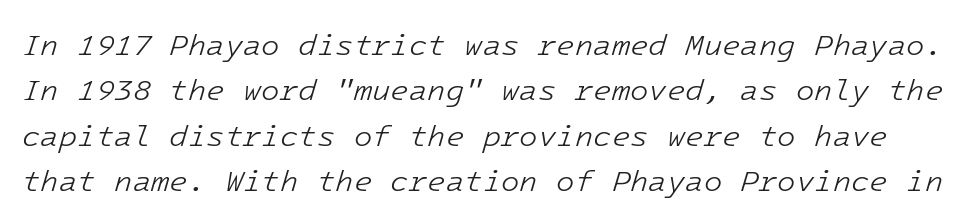
The image shows 30 px light type, italic (leaning right), monospaced; set normal line spacing (1.51x), normal letter spacing, not underlined; low stroke contrast and a medium x-height.
